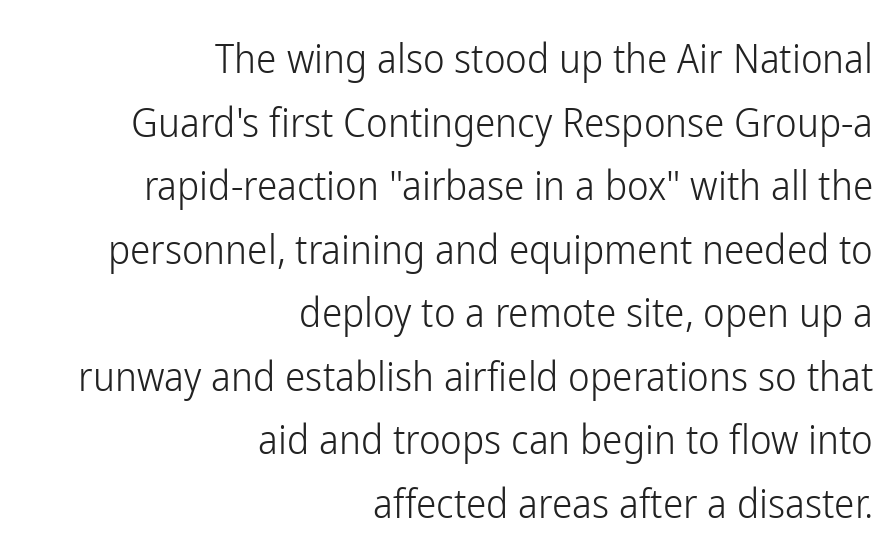
A flush-right, rag-left setting is used for this passage. Words float on clear page, feet unadorned. Bold? No — there's no thickening of the strokes. Looks like regular typesetting: each glyph gets only the width it needs. If you drew a line through each stem, it would be perfectly vertical.
